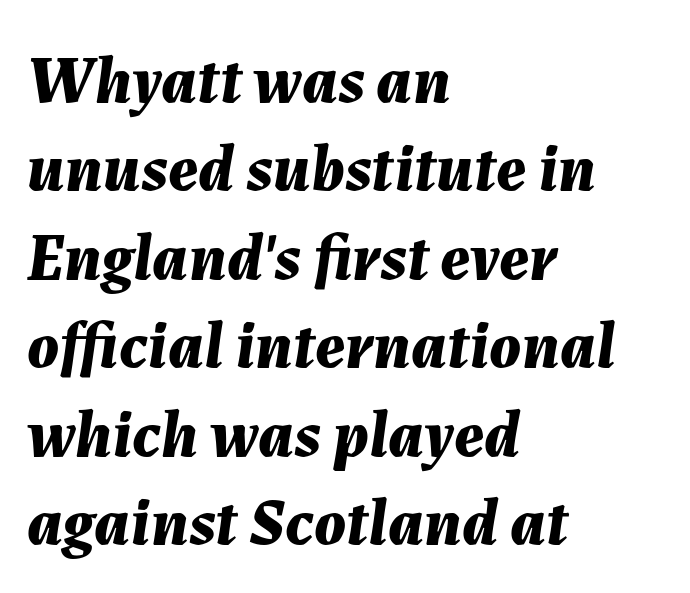
Q: Is the text bold? A: Yes.
Q: Is the text italic (slanted)? A: Yes, it leans right by about 7 degrees.
Q: Is the text underlined? A: No.
Q: How is the paragraph aligned? A: Left-aligned.
Q: Is the spacing between letters normal or unusually wide? A: Normal.
Q: Is the spacing between lines tight, normal or loose? A: Normal.
Q: Width (condensed, normal, or wide)? A: Normal.
Q: Stroke contrast? A: Medium.
Q: x-height? A: Medium.
Q: Monospaced? A: No.
